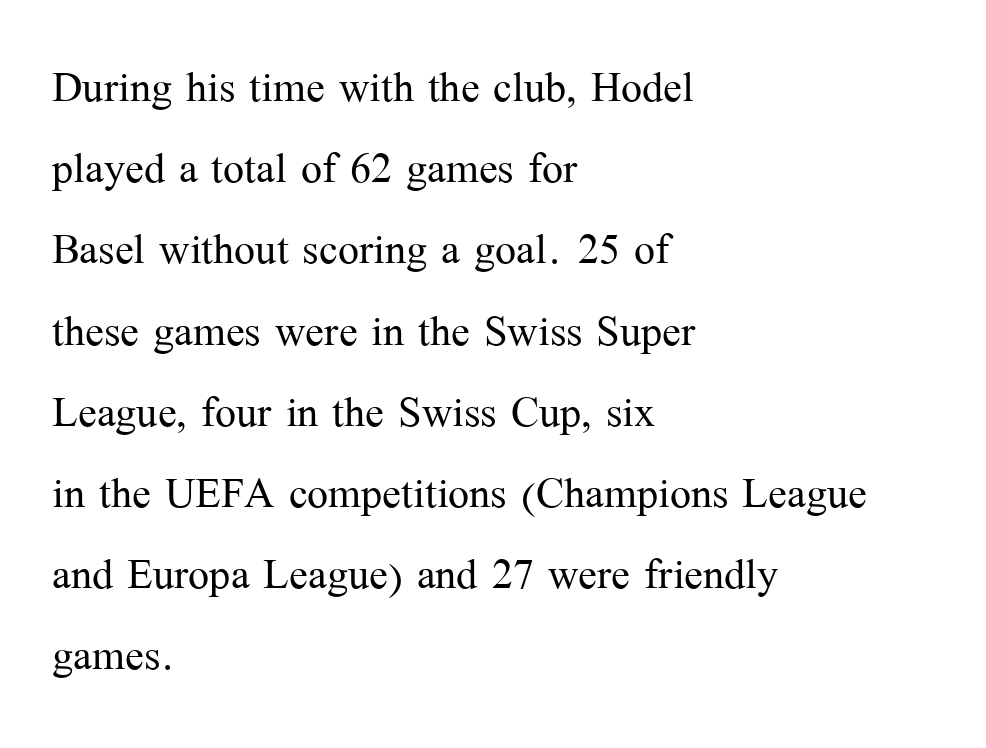
Q: Is the text bold? A: No.
Q: Is the text italic (slanted)? A: No, it is upright.
Q: Is the typeface a serif or a sans-serif typeface? A: Serif.
Q: Is the text underlined? A: No.
Q: How is the paragraph aligned? A: Left-aligned.
Q: Is the spacing between letters normal or unusually wide? A: Normal.
Q: Is the spacing between lines tight, normal or loose? A: Normal.
Q: Width (condensed, normal, or wide)? A: Normal.
Q: Stroke contrast? A: Medium.
Q: x-height? A: Medium.
Q: Monospaced? A: No.
